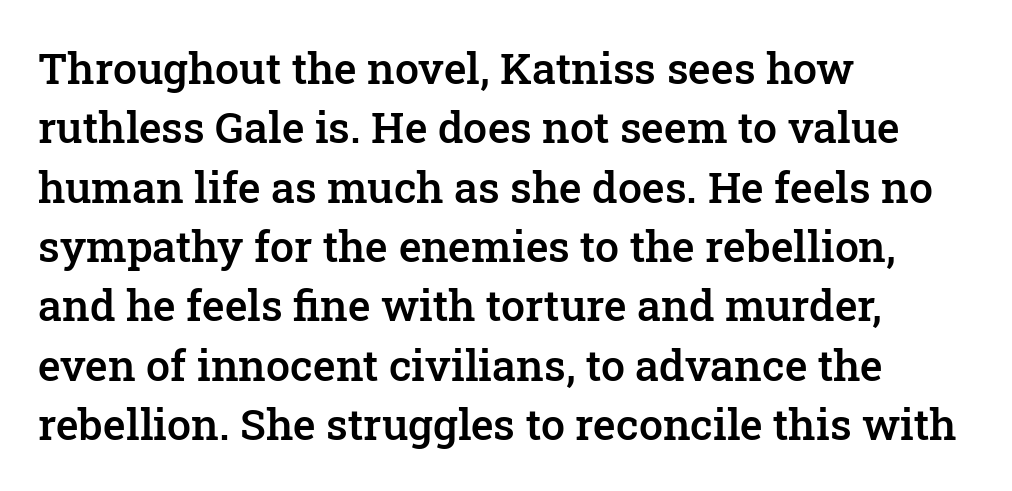
The image shows 43 px semibold serif type, upright; set left-aligned, normal line spacing (1.38x), normal letter spacing, not underlined; low stroke contrast and a medium x-height.
